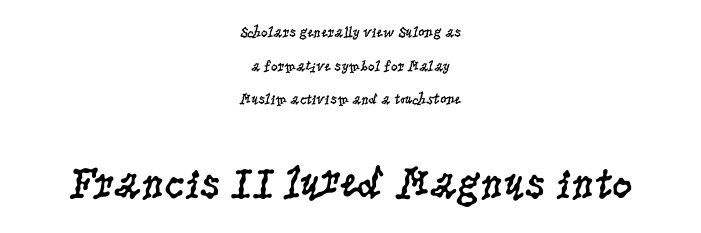
Q: Is the text bold? A: No.
Q: Is the typeface a serif or a sans-serif typeface? A: Serif.
Q: Is the text underlined? A: No.
Q: How is the paragraph aligned? A: Centered.
Q: Is the spacing between letters normal or unusually wide? A: Normal.
Q: Is the spacing between lines tight, normal or loose? A: Loose.
Q: Which block of text is set in a larger size, the first (top) or the second (bottom)? A: The second (bottom) one.
Q: Width (condensed, normal, or wide)? A: Condensed.
Q: Stroke contrast? A: Low.
Q: x-height? A: Large.
Q: Monospaced? A: No.
